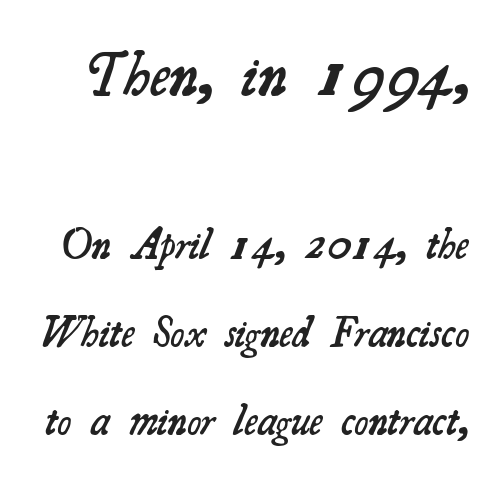
Typesetter's note: demi weight, one step under bold. Note: serifs present on the glyphs. The face used here is rendered with its standard letterfit. A typesetter would call this leading open, well beyond the default. You get the large type first, then a drop to smaller type.
